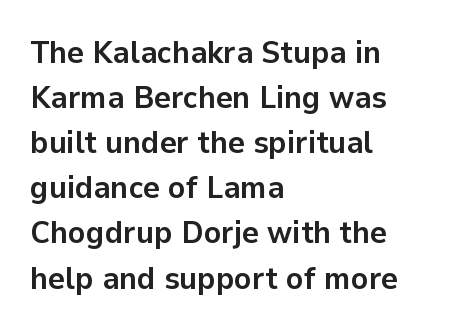
The image shows 32 px semibold sans-serif type, upright; set left-aligned, normal line spacing (1.41x), normal letter spacing, not underlined; low stroke contrast and a medium x-height.
